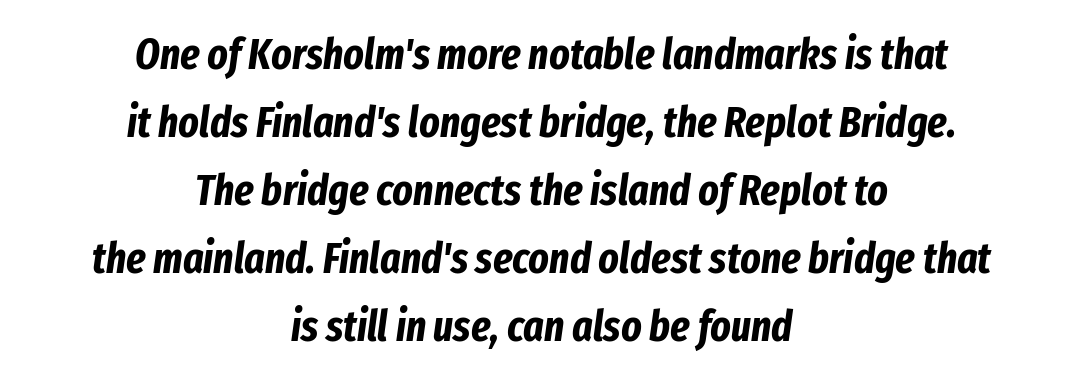
The image shows 43 px bold, condensed type, italic (leaning right); set centered, normal line spacing (1.58x), normal letter spacing, not underlined; low stroke contrast and a medium x-height.
